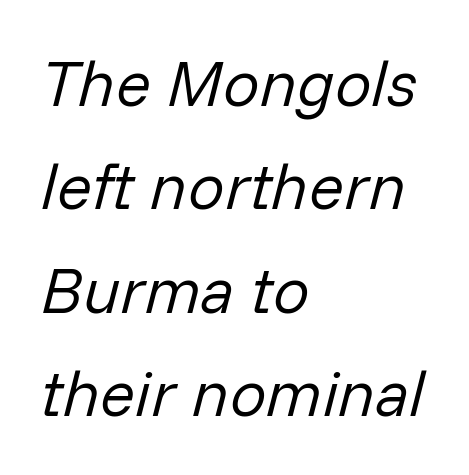
{"italic": "yes", "lean": "right", "slant_degrees": 14, "bold": "no", "weight": "regular", "width": "normal", "stroke_contrast": "low", "x_height": "medium", "monospaced": "no", "underline": "no", "align": "left", "line_spacing": "normal", "line_spacing_ratio": 1.59, "letter_spacing": "normal", "letter_spacing_em": 0.0, "glyph_px": 65}
